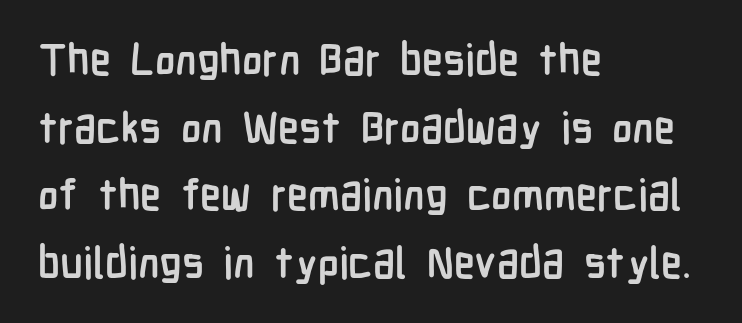
Q: Is the text bold? A: Yes.
Q: Is the text italic (slanted)? A: No, it is upright.
Q: Is the typeface a serif or a sans-serif typeface? A: Sans-serif.
Q: Is the text underlined? A: No.
Q: How is the paragraph aligned? A: Left-aligned.
Q: Is the spacing between letters normal or unusually wide? A: Normal.
Q: Is the spacing between lines tight, normal or loose? A: Normal.
Q: Width (condensed, normal, or wide)? A: Condensed.
Q: Stroke contrast? A: Low.
Q: x-height? A: Medium.
Q: Monospaced? A: No.
